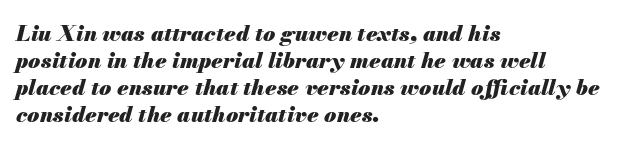
The image shows 22 px bold type, italic (leaning right); set left-aligned, line spacing 1.23x, normal letter spacing, not underlined.
